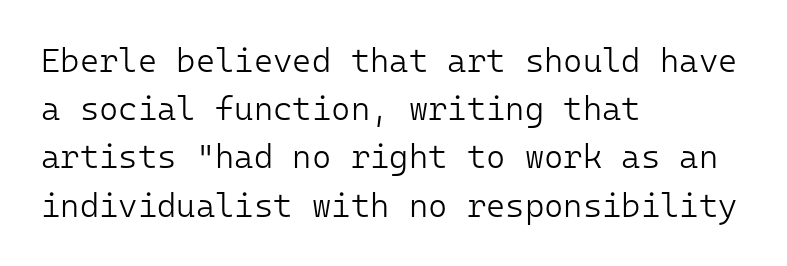
{"serif": "no", "italic": "no", "bold": "no", "weight": "light", "width": "normal", "stroke_contrast": "low", "x_height": "medium", "monospaced": "yes", "underline": "no", "align": "left", "line_spacing": "normal", "line_spacing_ratio": 1.46, "letter_spacing": "normal", "letter_spacing_em": 0.0, "glyph_px": 33}
